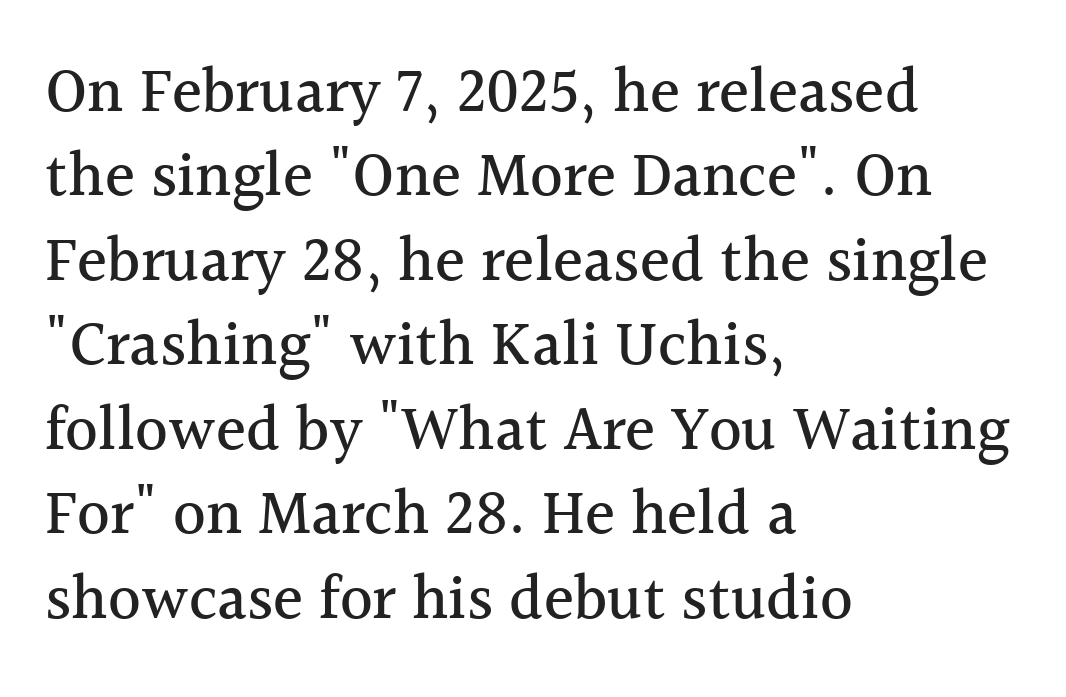
Q: Is the text italic (slanted)? A: No, it is upright.
Q: Is the typeface a serif or a sans-serif typeface? A: Serif.
Q: Is the text underlined? A: No.
Q: How is the paragraph aligned? A: Left-aligned.
Q: Is the spacing between letters normal or unusually wide? A: Normal.
Q: Is the spacing between lines tight, normal or loose? A: Normal.
Q: Width (condensed, normal, or wide)? A: Normal.
Q: x-height? A: Medium.
Q: Monospaced? A: No.
